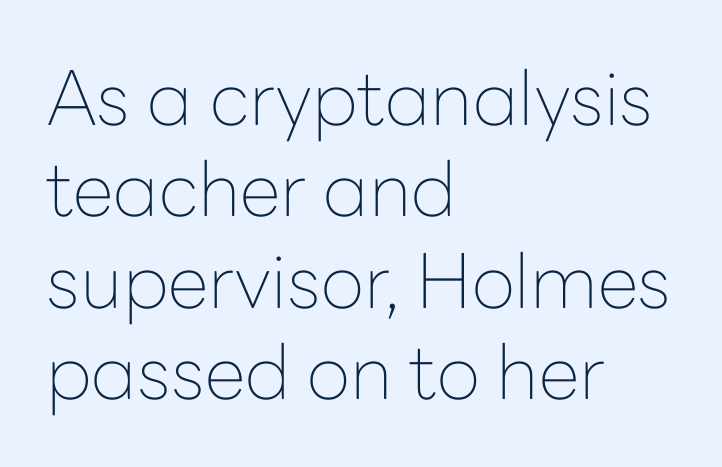
All the whitespace from short lines collects on the right. The face used here is a sans, in the tradition of grotesques and geometrics. Each row of text sits above clean, open space. Words appear dense and cohesive because spacing is normal. Vertical strokes here are truly vertical.
